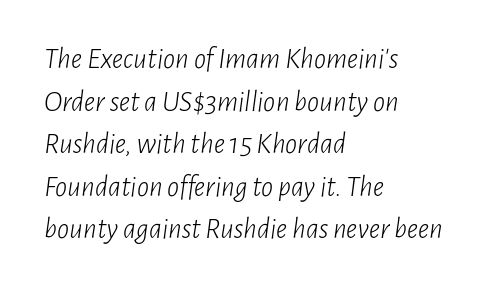
Q: Is the text bold? A: No.
Q: Is the text italic (slanted)? A: Yes, it leans right by about 7 degrees.
Q: Is the text underlined? A: No.
Q: How is the paragraph aligned? A: Left-aligned.
Q: Is the spacing between letters normal or unusually wide? A: Normal.
Q: Is the spacing between lines tight, normal or loose? A: Normal.
Q: Width (condensed, normal, or wide)? A: Condensed.
Q: Stroke contrast? A: Low.
Q: x-height? A: Medium.
Q: Monospaced? A: No.
